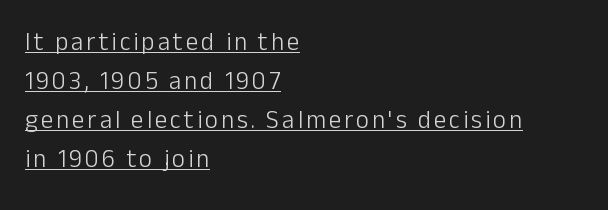
The image shows 25 px text type, upright; set left-aligned, normal line spacing (1.56x), underlined.
